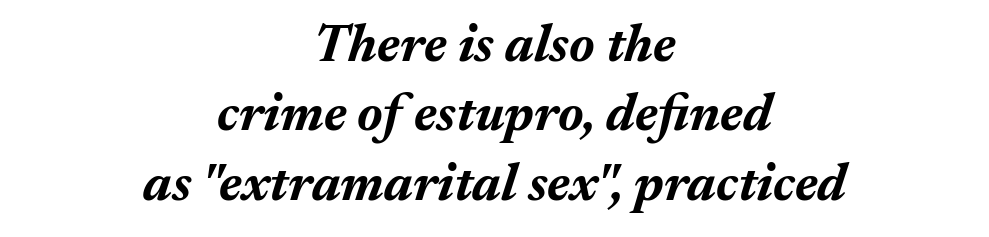
The image shows 53 px bold type, italic (leaning right); set centered, normal line spacing (1.31x), normal letter spacing, not underlined; medium stroke contrast and a medium x-height.
